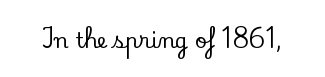
The image shows 21 px text type, upright; set normal letter spacing, not underlined.
